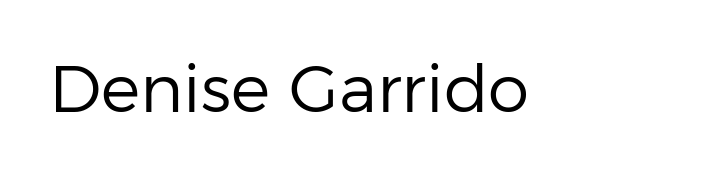
The image shows 66 px regular-weight sans-serif type, upright; set normal letter spacing, not underlined; low stroke contrast and a medium x-height.
